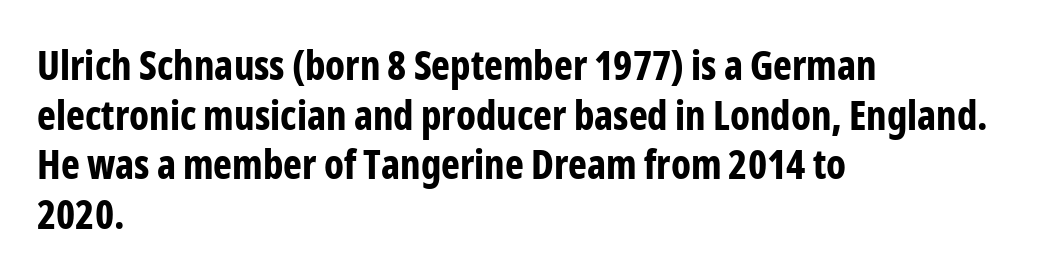
Q: Is the text bold? A: Yes.
Q: Is the text italic (slanted)? A: No, it is upright.
Q: Is the typeface a serif or a sans-serif typeface? A: Sans-serif.
Q: Is the text underlined? A: No.
Q: How is the paragraph aligned? A: Left-aligned.
Q: Is the spacing between letters normal or unusually wide? A: Normal.
Q: Width (condensed, normal, or wide)? A: Condensed.
Q: Stroke contrast? A: Low.
Q: x-height? A: Medium.
Q: Monospaced? A: No.
